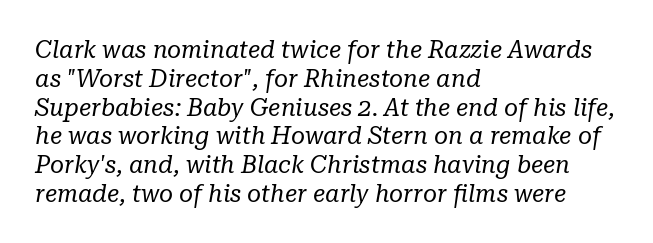
{"italic": "yes", "lean": "right", "slant_degrees": 10, "bold": "no", "underline": "no", "align": "left", "line_spacing_ratio": 1.2, "letter_spacing": "normal", "letter_spacing_em": 0.0, "glyph_px": 24}
